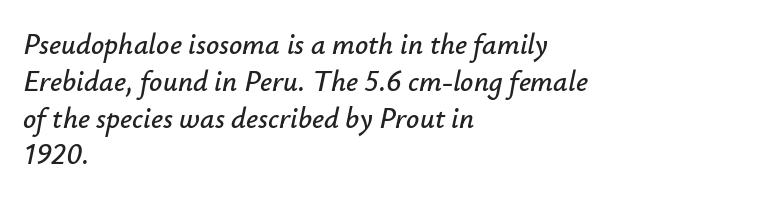
The baseline area is clear. Is the block centered? No — it sits flush against the left margin. The rendering uses a moderate line-height, typical for paragraphs. Notice how the stems are inclined rather than vertical — that's the hallmark of italics.
